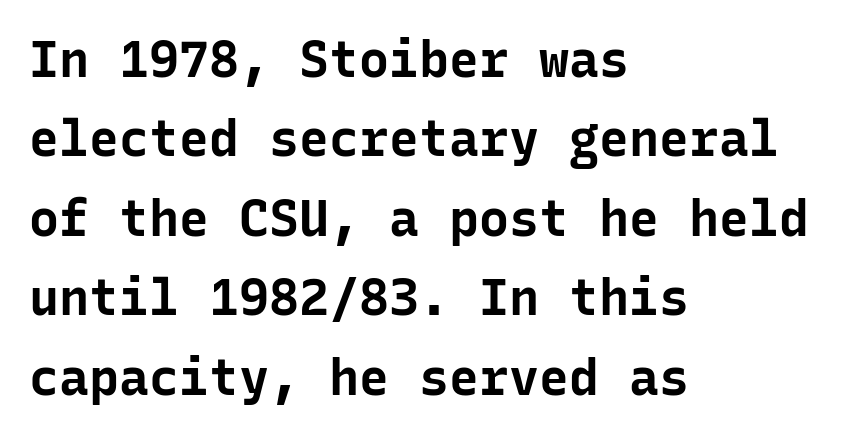
Every stem runs plumb, perpendicular to the baseline. The space directly below the letters is spotless. The space between consecutive lines is moderate. Students, this is bold: see how much ink each stroke carries. The tracking reads as untouched default to a designer's eye.
